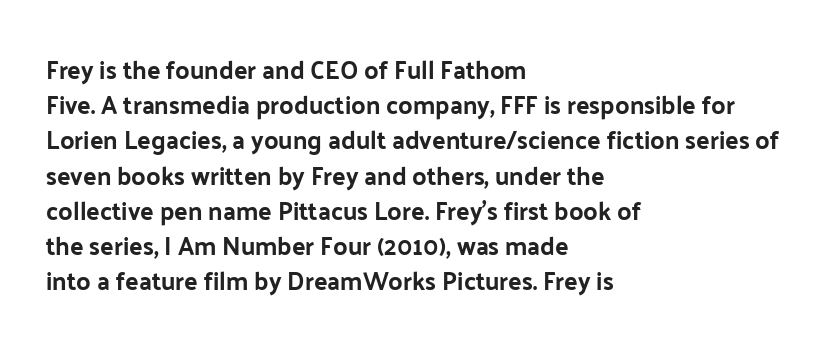
Q: Is the text italic (slanted)? A: No, it is upright.
Q: Is the text underlined? A: No.
Q: How is the paragraph aligned? A: Left-aligned.
Q: Is the spacing between letters normal or unusually wide? A: Normal.
Q: Is the spacing between lines tight, normal or loose? A: Normal.
